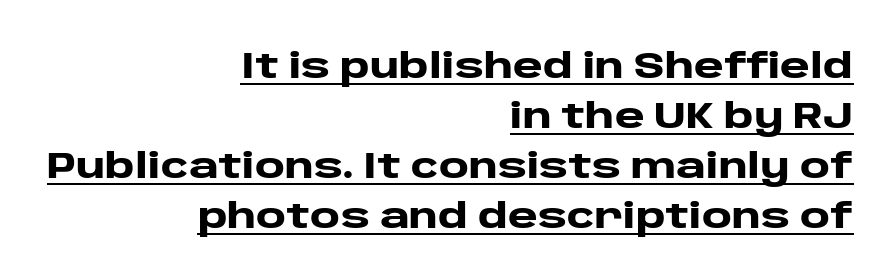
{"serif": "no", "italic": "no", "bold": "yes", "weight": "heavy", "width": "wide", "stroke_contrast": "low", "x_height": "large", "monospaced": "no", "underline": "yes", "align": "right", "line_spacing": "normal", "line_spacing_ratio": 1.39, "letter_spacing": "normal", "letter_spacing_em": 0.0, "glyph_px": 36}
